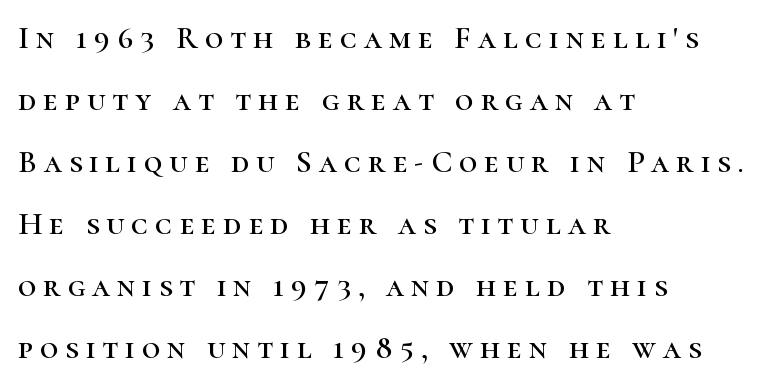
Q: Is the text italic (slanted)? A: No, it is upright.
Q: Is the typeface a serif or a sans-serif typeface? A: Serif.
Q: Is the text underlined? A: No.
Q: How is the paragraph aligned? A: Left-aligned.
Q: Is the spacing between letters normal or unusually wide? A: Unusually wide.
Q: Is the spacing between lines tight, normal or loose? A: Loose.
Q: Width (condensed, normal, or wide)? A: Normal.
Q: Stroke contrast? A: High.
Q: x-height? A: Medium.
Q: Monospaced? A: No.
